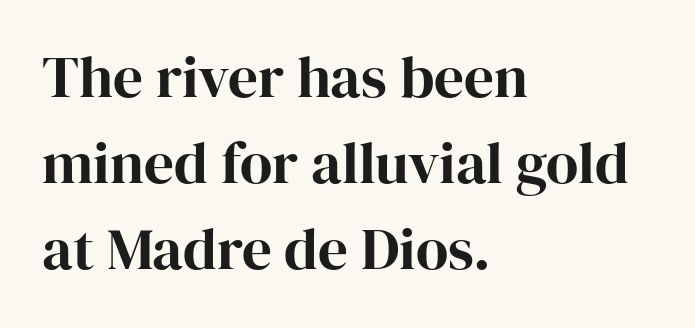
{"serif": "yes", "italic": "no", "width": "normal", "stroke_contrast": "high", "x_height": "medium", "monospaced": "no", "underline": "no", "align": "left", "line_spacing": "normal", "line_spacing_ratio": 1.46, "letter_spacing": "normal", "letter_spacing_em": 0.0, "glyph_px": 59}
